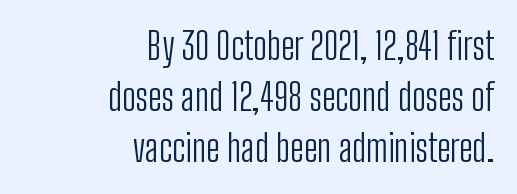
{"serif": "no", "italic": "no", "bold": "no", "weight": "light", "width": "condensed", "stroke_contrast": "low", "x_height": "medium", "monospaced": "no", "underline": "no", "align": "right", "line_spacing": "normal", "line_spacing_ratio": 1.38, "letter_spacing": "normal", "letter_spacing_em": 0.0, "glyph_px": 37}
